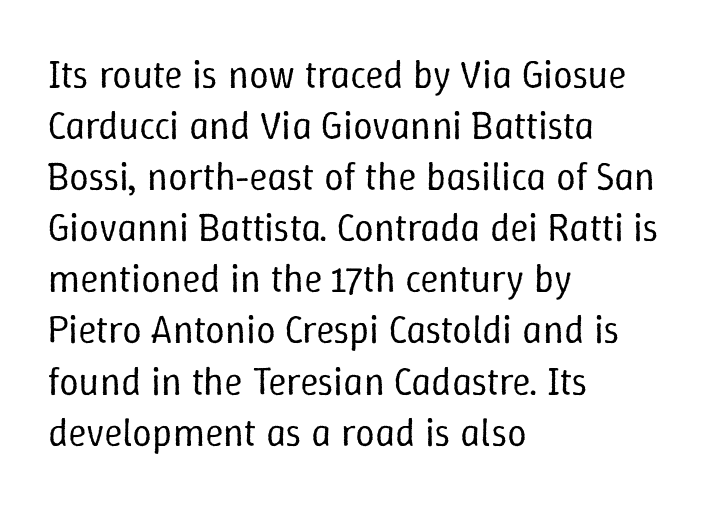
This rendering uses left alignment, leaving the right contour irregular. This sample uses an upright cut, with every glyph sitting square on the baseline. The designer left line spacing at the default. Students, note that the glyphs here touch the page at normal intervals.
